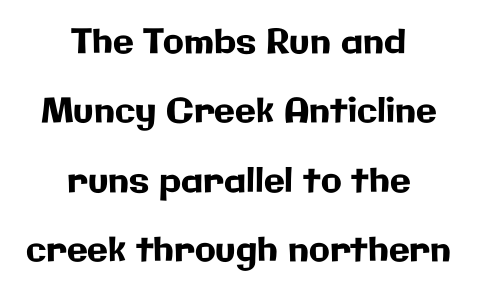
Q: Is the text italic (slanted)? A: No, it is upright.
Q: Is the typeface a serif or a sans-serif typeface? A: Sans-serif.
Q: Is the text underlined? A: No.
Q: How is the paragraph aligned? A: Centered.
Q: Is the spacing between letters normal or unusually wide? A: Normal.
Q: Is the spacing between lines tight, normal or loose? A: Loose.
Q: Width (condensed, normal, or wide)? A: Normal.
Q: Stroke contrast? A: Low.
Q: x-height? A: Medium.
Q: Monospaced? A: No.
